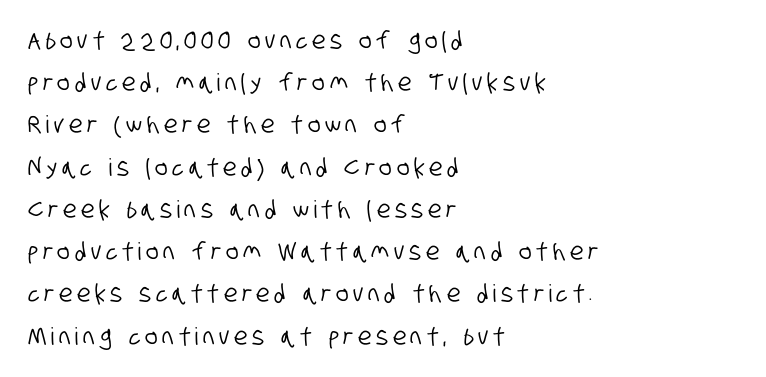
Clear beneath every line of the passage. Each line starts at the same left margin while the right side varies. How are the letters spaced? Widely, with obvious added tracking.
